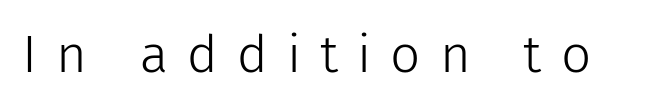
{"serif": "no", "italic": "no", "bold": "no", "weight": "light", "width": "normal", "stroke_contrast": "low", "x_height": "medium", "monospaced": "no", "underline": "no", "letter_spacing": "wide", "letter_spacing_em": 0.36, "glyph_px": 53}
